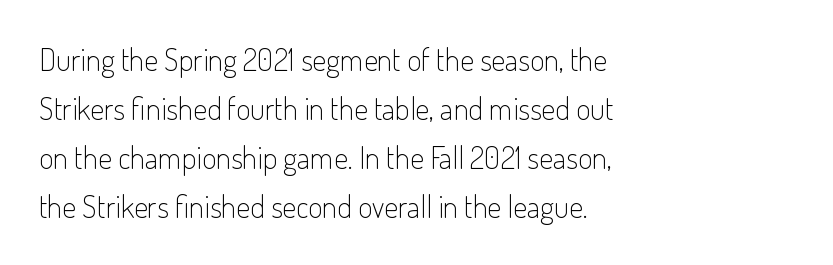
The letters stand upright; this is a roman face. Is there much room between lines? A standard amount, neither cramped nor airy. I'd call this a sans setting — the letters go barefoot. Descender tails drop into unmarked territory.
